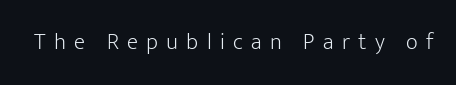
{"italic": "no", "bold": "no", "underline": "no", "letter_spacing": "wide", "letter_spacing_em": 0.36, "glyph_px": 23}
